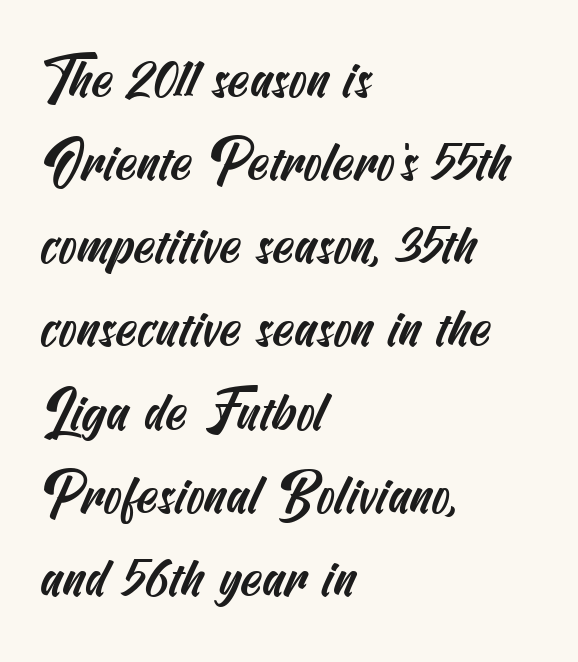
Q: Is the typeface a serif or a sans-serif typeface? A: Sans-serif.
Q: Is the text underlined? A: No.
Q: How is the paragraph aligned? A: Left-aligned.
Q: Is the spacing between letters normal or unusually wide? A: Normal.
Q: Is the spacing between lines tight, normal or loose? A: Normal.
Q: Width (condensed, normal, or wide)? A: Condensed.
Q: Stroke contrast? A: Medium.
Q: x-height? A: Small.
